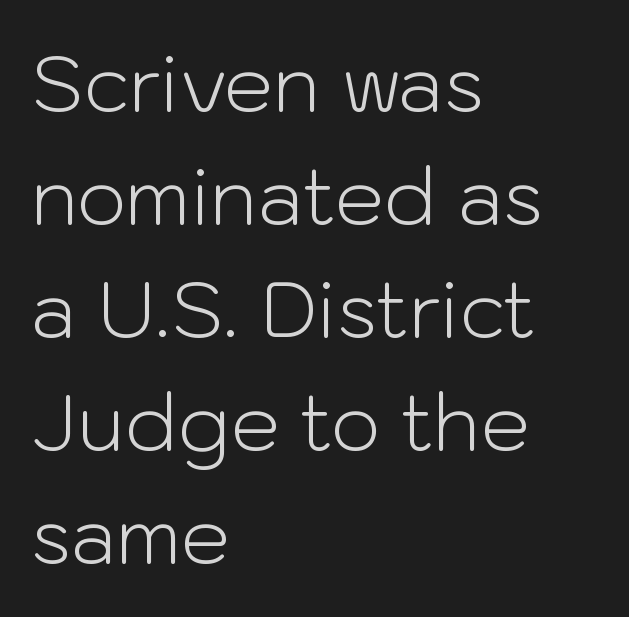
One glance says typical: line gaps are just what's usual. This rendering employs a face without finishing strokes, i.e., a sans-serif. Ascenders rise straight up at ninety degrees. Standard letterfit; no display-style spreading of the glyphs. Line starts are locked; line ends wander.
